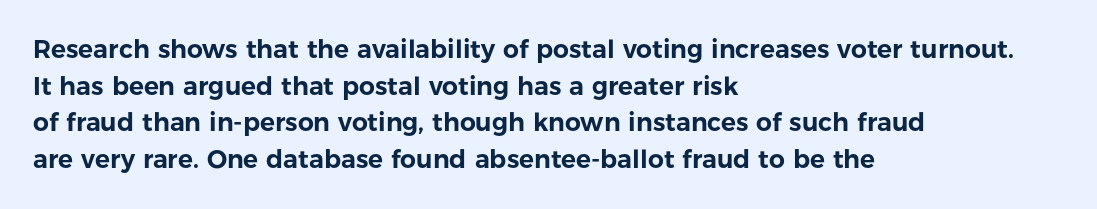
Q: Is the text italic (slanted)? A: No, it is upright.
Q: Is the text underlined? A: No.
Q: How is the paragraph aligned? A: Left-aligned.
Q: Is the spacing between letters normal or unusually wide? A: Normal.
Q: Is the spacing between lines tight, normal or loose? A: Normal.
